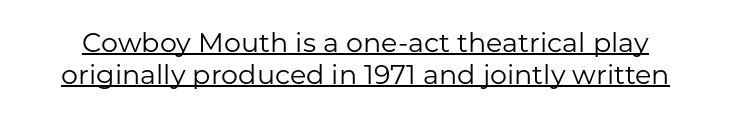
Q: Is the text bold? A: No.
Q: Is the text italic (slanted)? A: No, it is upright.
Q: Is the text underlined? A: Yes.
Q: Is the spacing between letters normal or unusually wide? A: Normal.
